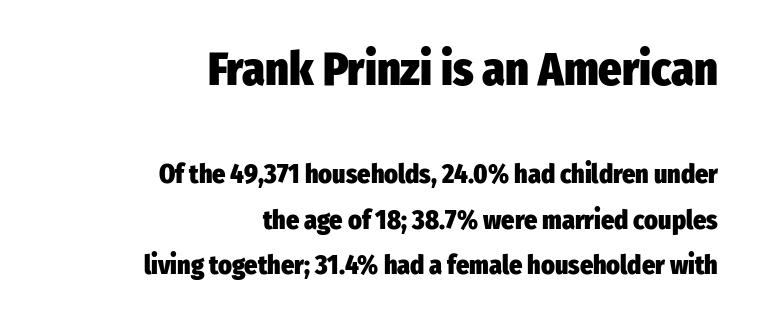
A typesetter would label this face a sans. Designer's note — italics off, roman on. Note the varied advance widths — an 'i' is clearly narrower than an 'm'. A student would call this right alignment; a typographer would say flush right, rag left. The space beneath each line is pristine and unruled. Set as a true bold cut, around the 700 mark.
